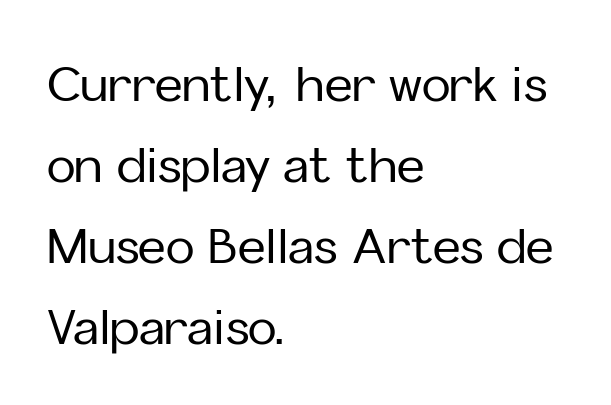
{"serif": "no", "italic": "no", "width": "normal", "stroke_contrast": "low", "x_height": "medium", "monospaced": "no", "underline": "no", "align": "left", "line_spacing": "normal", "line_spacing_ratio": 1.69, "letter_spacing": "normal", "letter_spacing_em": 0.0, "glyph_px": 48}
